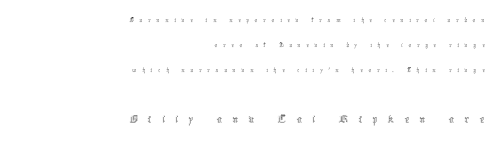
The image shows 26 px text type, upright; set right-aligned, line spacing 1.8x, unusually wide letter spacing (+0.4 em), not underlined; the second (bottom) block is 1.86x larger.
